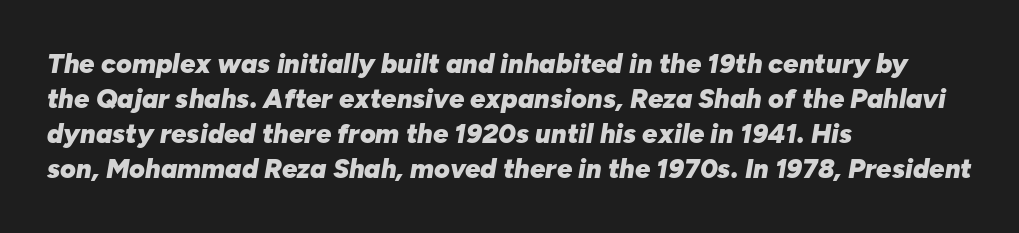
{"italic": "yes", "lean": "right", "slant_degrees": 10, "bold": "yes", "underline": "no", "align": "left", "line_spacing": "normal", "line_spacing_ratio": 1.3, "letter_spacing": "normal", "letter_spacing_em": 0.0, "glyph_px": 27}
